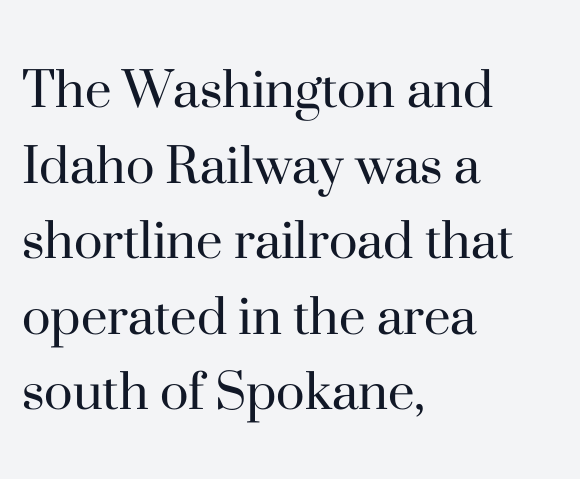
{"serif": "yes", "italic": "no", "bold": "no", "weight": "regular", "width": "normal", "stroke_contrast": "high", "x_height": "small", "monospaced": "no", "underline": "no", "align": "left", "line_spacing": "normal", "line_spacing_ratio": 1.26, "letter_spacing": "normal", "letter_spacing_em": 0.0, "glyph_px": 60}
